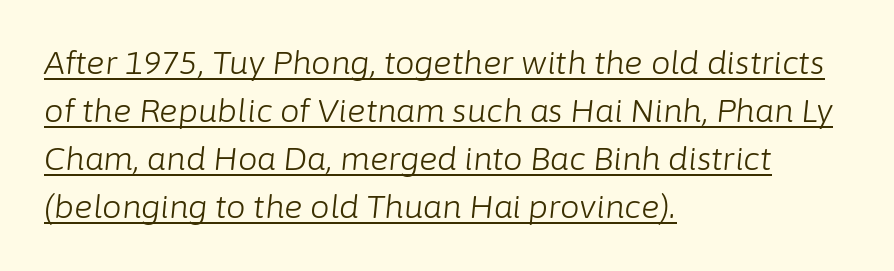
Q: Is the text bold? A: No.
Q: Is the text italic (slanted)? A: Yes, it leans right by about 6 degrees.
Q: Is the text underlined? A: Yes.
Q: How is the paragraph aligned? A: Left-aligned.
Q: Is the spacing between letters normal or unusually wide? A: Normal.
Q: Is the spacing between lines tight, normal or loose? A: Normal.
Q: Width (condensed, normal, or wide)? A: Normal.
Q: Stroke contrast? A: Low.
Q: x-height? A: Medium.
Q: Monospaced? A: No.
